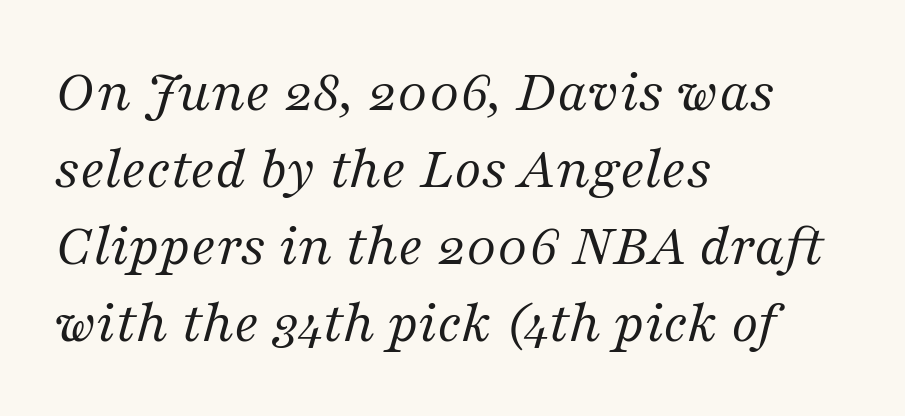
The passage shown is typed in a proportional face where columns would drift. In terms of letterspacing, this is plain default setting. Leading matches the norm, producing a regular column. Old-style or modern, the face here clearly has serifs.
